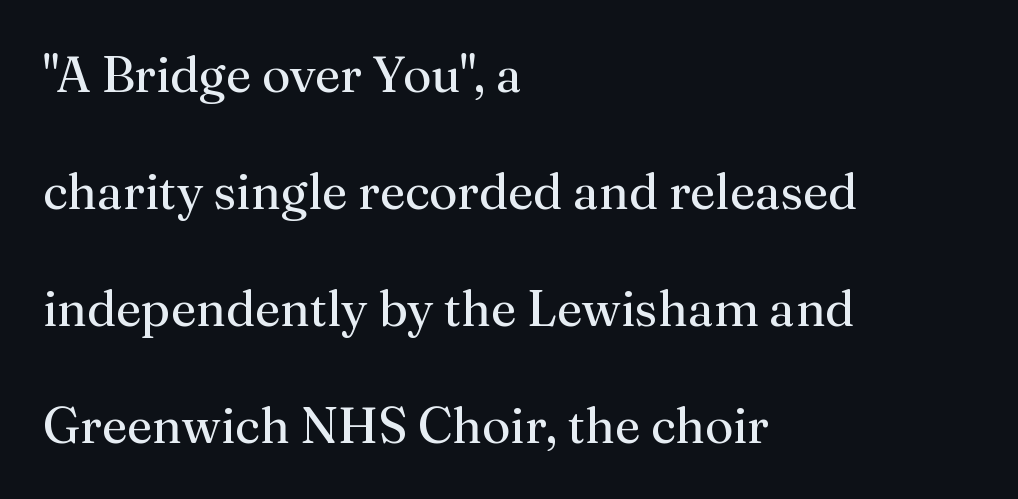
{"serif": "yes", "italic": "no", "bold": "no", "weight": "regular", "width": "normal", "stroke_contrast": "medium", "x_height": "medium", "monospaced": "no", "underline": "no", "align": "left", "line_spacing": "loose", "line_spacing_ratio": 2.34, "letter_spacing": "normal", "letter_spacing_em": 0.0, "glyph_px": 50}
